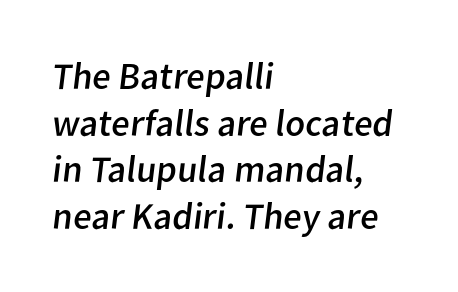
Q: Is the text bold? A: No.
Q: Is the typeface a serif or a sans-serif typeface? A: Sans-serif.
Q: Is the text underlined? A: No.
Q: How is the paragraph aligned? A: Left-aligned.
Q: Is the spacing between letters normal or unusually wide? A: Normal.
Q: Width (condensed, normal, or wide)? A: Normal.
Q: Stroke contrast? A: Low.
Q: x-height? A: Medium.
Q: Monospaced? A: No.
